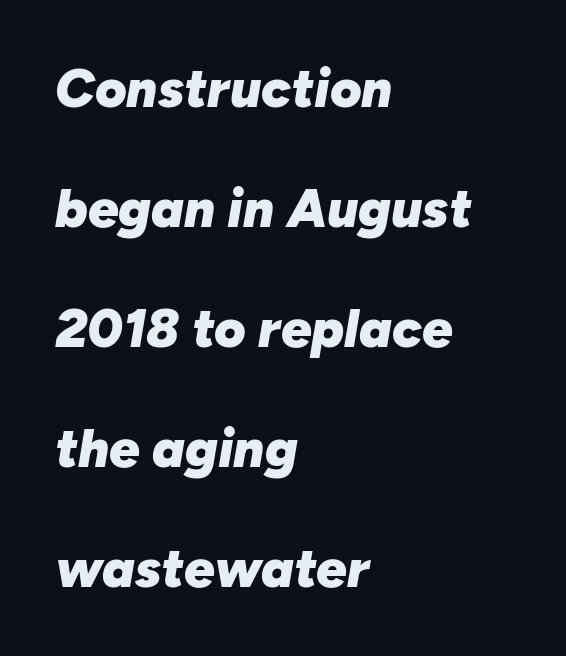
{"italic": "yes", "lean": "right", "slant_degrees": 10, "bold": "yes", "weight": "heavy", "width": "normal", "stroke_contrast": "low", "x_height": "medium", "monospaced": "no", "underline": "no", "align": "left", "line_spacing": "loose", "line_spacing_ratio": 2.22, "letter_spacing": "normal", "letter_spacing_em": 0.0, "glyph_px": 54}
